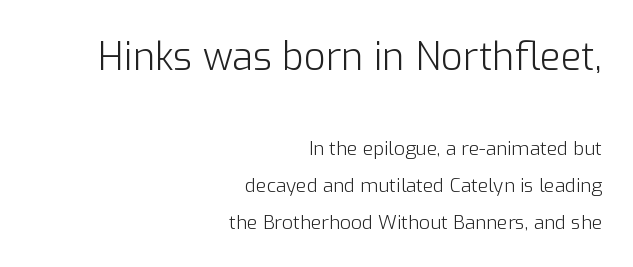
Q: Is the text bold? A: No.
Q: Is the text italic (slanted)? A: No, it is upright.
Q: Is the typeface a serif or a sans-serif typeface? A: Sans-serif.
Q: Is the text underlined? A: No.
Q: How is the paragraph aligned? A: Right-aligned.
Q: Is the spacing between letters normal or unusually wide? A: Normal.
Q: Is the spacing between lines tight, normal or loose? A: Loose.
Q: Which block of text is set in a larger size, the first (top) or the second (bottom)? A: The first (top) one.
Q: Width (condensed, normal, or wide)? A: Normal.
Q: Stroke contrast? A: Low.
Q: x-height? A: Medium.
Q: Monospaced? A: No.
